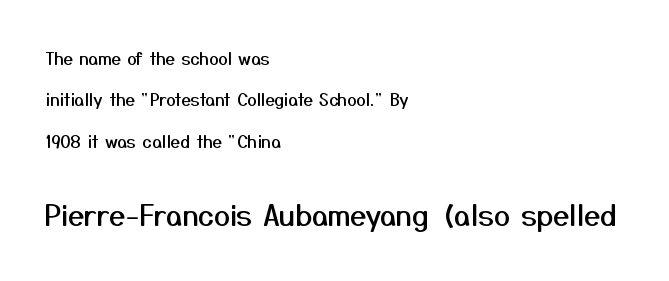
{"serif": "no", "italic": "no", "width": "normal", "stroke_contrast": "medium", "x_height": "medium", "monospaced": "no", "underline": "no", "align": "left", "line_spacing": "loose", "line_spacing_ratio": 2.43, "letter_spacing": "normal", "letter_spacing_em": 0.0, "larger_block": "second", "size_ratio": 1.71, "glyph_px": 29}
